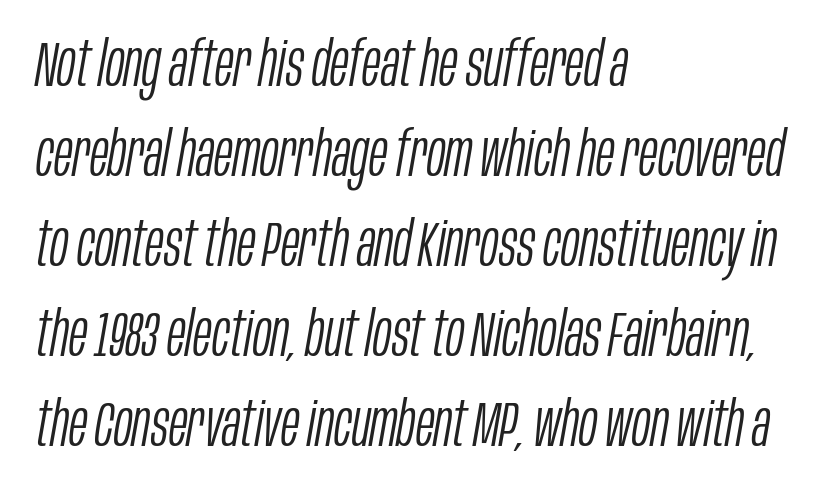
Quick note: italic. Note the varied advance widths — an 'i' is clearly narrower than an 'm'. Anything drawn beneath the words? Only blank space. Each line starts at the same left margin while the right side varies.
